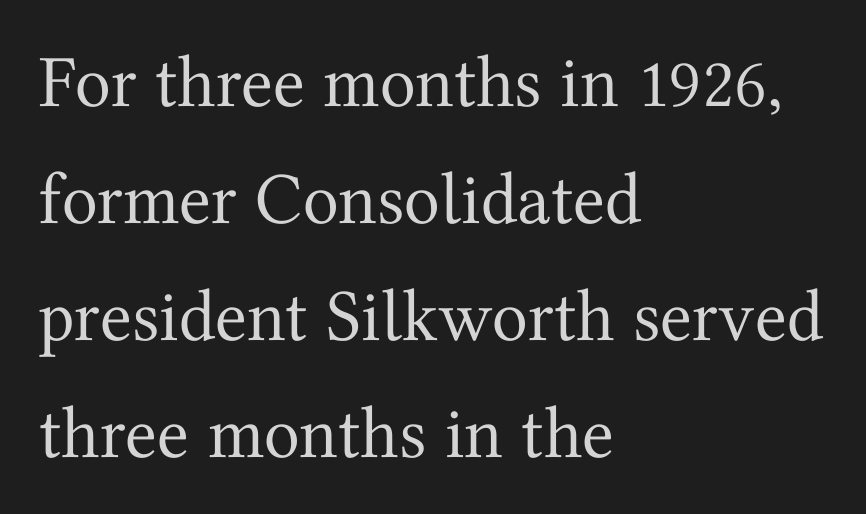
The image shows 74 px regular-weight serif type, upright; set left-aligned, normal line spacing (1.58x), normal letter spacing, not underlined; medium stroke contrast and a medium x-height.
